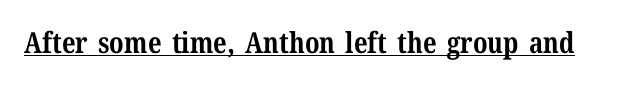
{"serif": "yes", "italic": "no", "bold": "yes", "weight": "bold", "width": "normal", "stroke_contrast": "medium", "x_height": "medium", "monospaced": "no", "underline": "yes", "letter_spacing": "normal", "letter_spacing_em": 0.0, "glyph_px": 29}
